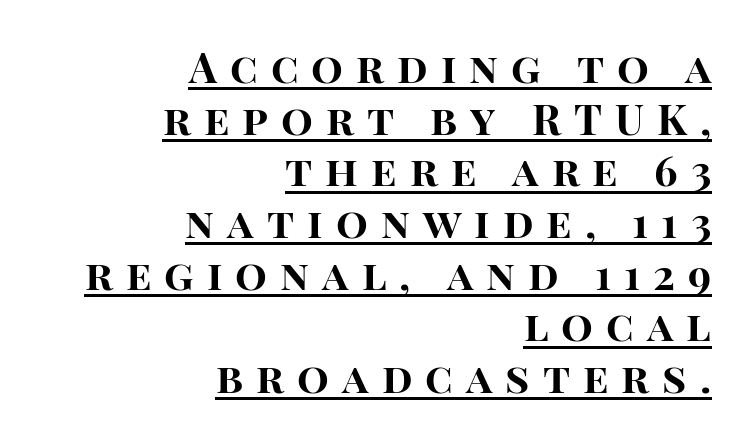
Q: Is the text bold? A: Yes.
Q: Is the text italic (slanted)? A: No, it is upright.
Q: Is the typeface a serif or a sans-serif typeface? A: Sans-serif.
Q: Is the text underlined? A: Yes.
Q: How is the paragraph aligned? A: Right-aligned.
Q: Is the spacing between letters normal or unusually wide? A: Unusually wide.
Q: Width (condensed, normal, or wide)? A: Normal.
Q: Stroke contrast? A: High.
Q: x-height? A: Large.
Q: Monospaced? A: No.
